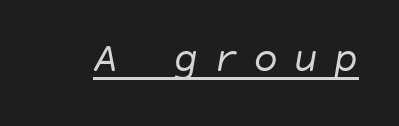
The image shows 42 px regular-weight type, italic (leaning right); set unusually wide letter spacing (+0.35 em), underlined; low stroke contrast and a large x-height.
